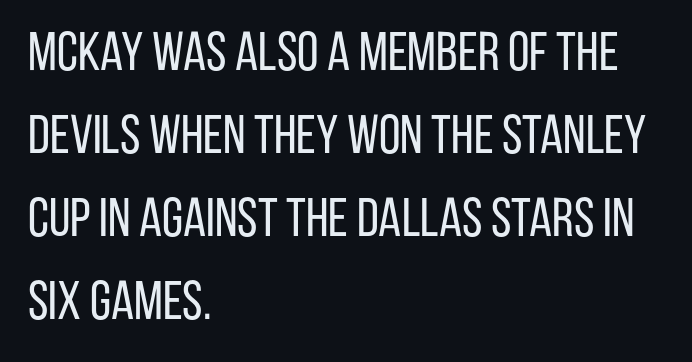
The image shows 55 px regular-weight, condensed sans-serif type, upright; set left-aligned, normal line spacing (1.51x), normal letter spacing, not underlined; low stroke contrast and a large x-height.
